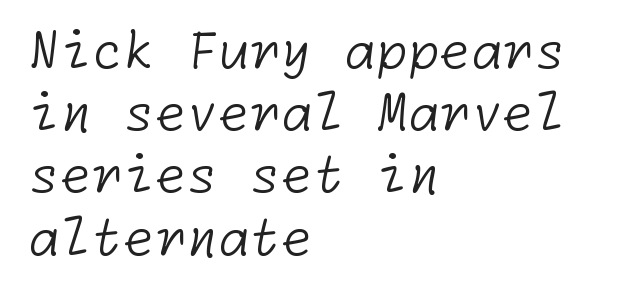
{"serif": "no", "bold": "no", "weight": "light", "width": "normal", "stroke_contrast": "low", "x_height": "medium", "underline": "no", "align": "left", "line_spacing_ratio": 1.22, "letter_spacing": "normal", "letter_spacing_em": 0.0, "glyph_px": 51}
